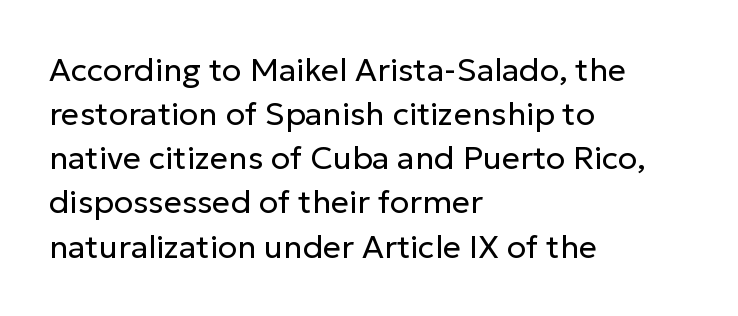
Q: Is the text bold? A: No.
Q: Is the text italic (slanted)? A: No, it is upright.
Q: Is the typeface a serif or a sans-serif typeface? A: Sans-serif.
Q: Is the text underlined? A: No.
Q: How is the paragraph aligned? A: Left-aligned.
Q: Is the spacing between letters normal or unusually wide? A: Normal.
Q: Is the spacing between lines tight, normal or loose? A: Normal.
Q: Width (condensed, normal, or wide)? A: Normal.
Q: Stroke contrast? A: Low.
Q: x-height? A: Medium.
Q: Monospaced? A: No.
